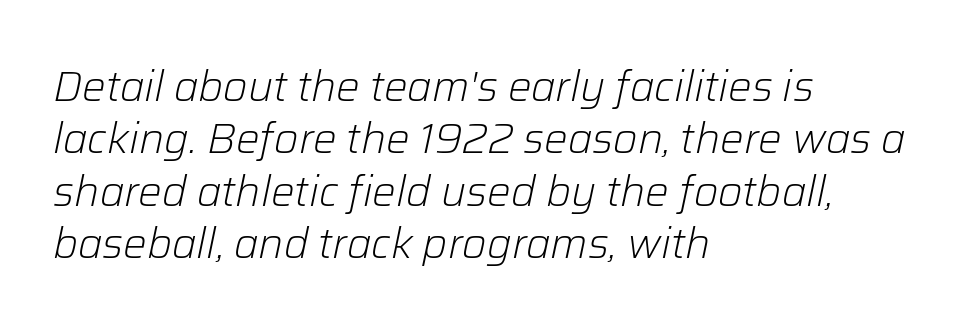
Q: Is the text bold? A: No.
Q: Is the text italic (slanted)? A: Yes, it leans right by about 12 degrees.
Q: Is the text underlined? A: No.
Q: How is the paragraph aligned? A: Left-aligned.
Q: Is the spacing between letters normal or unusually wide? A: Normal.
Q: Is the spacing between lines tight, normal or loose? A: Normal.
Q: Width (condensed, normal, or wide)? A: Normal.
Q: Stroke contrast? A: Low.
Q: x-height? A: Medium.
Q: Monospaced? A: No.
